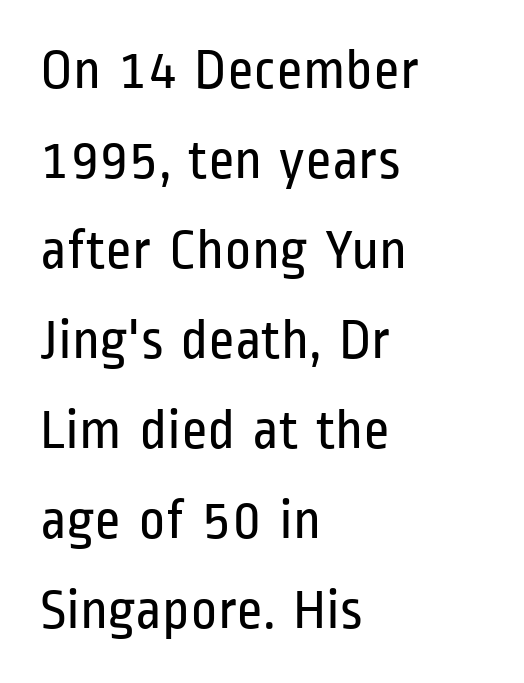
{"serif": "no", "italic": "no", "bold": "no", "weight": "regular", "width": "condensed", "stroke_contrast": "low", "x_height": "medium", "monospaced": "no", "underline": "no", "align": "left", "line_spacing": "normal", "line_spacing_ratio": 1.58, "letter_spacing": "normal", "letter_spacing_em": 0.0, "glyph_px": 57}
